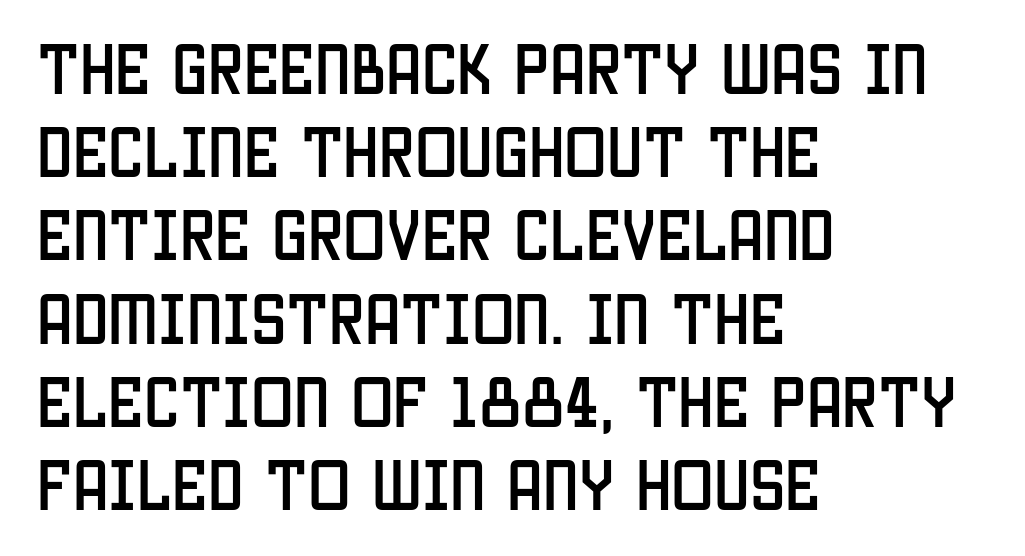
{"serif": "no", "italic": "no", "width": "condensed", "stroke_contrast": "low", "x_height": "large", "monospaced": "no", "underline": "no", "align": "left", "line_spacing": "normal", "line_spacing_ratio": 1.46, "letter_spacing": "normal", "letter_spacing_em": 0.0, "glyph_px": 57}
